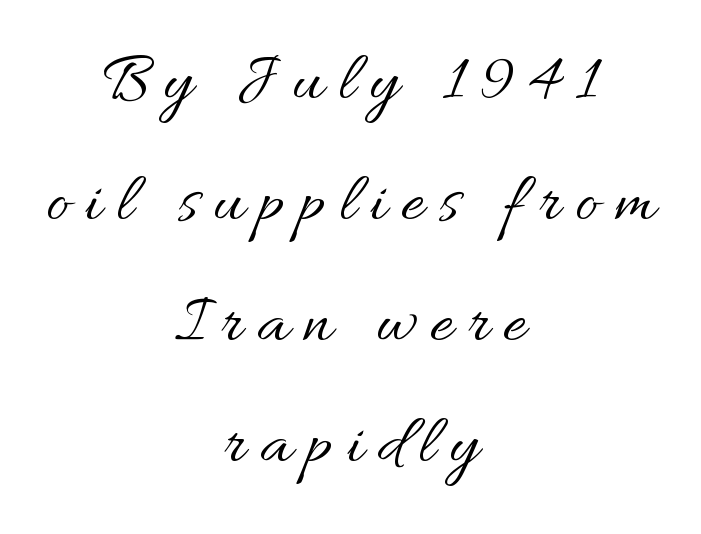
{"bold": "no", "weight": "regular", "width": "normal", "stroke_contrast": "medium", "x_height": "small", "monospaced": "no", "underline": "no", "align": "center", "line_spacing_ratio": 1.73, "letter_spacing": "wide", "letter_spacing_em": 0.21, "glyph_px": 70}
